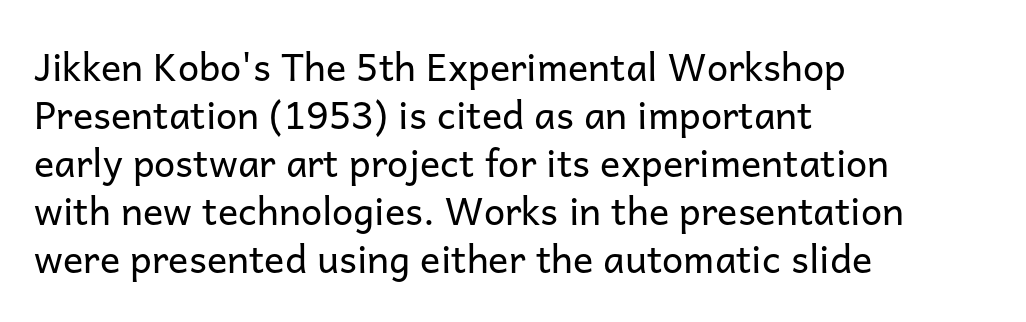
Vertical strokes here are truly vertical. Here the designer chose a conventional face with non-uniform glyph widths. A light-to-regular cut is what we see here. If you drew a ruler down the left edge, every line would touch it. The rendering keeps characters at their native spacing. Check where the strokes stop: nothing finishes them off — pure sans.
